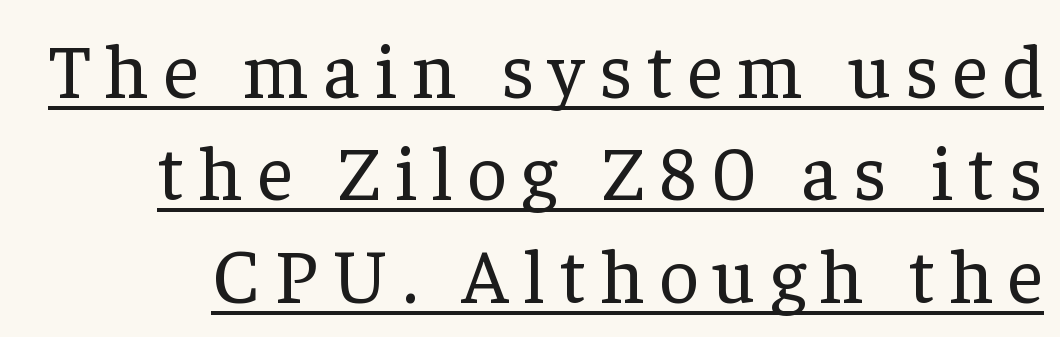
{"serif": "yes", "italic": "no", "bold": "no", "weight": "regular", "width": "normal", "stroke_contrast": "low", "x_height": "medium", "monospaced": "no", "underline": "yes", "line_spacing": "normal", "line_spacing_ratio": 1.33, "glyph_px": 77}
